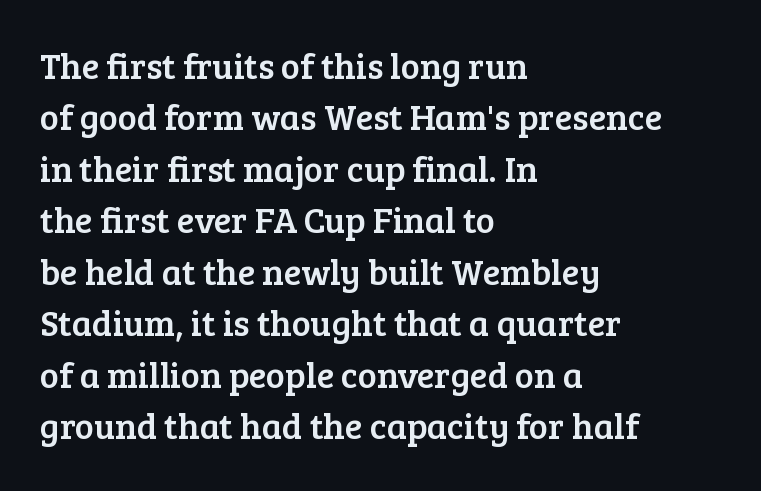
{"serif": "yes", "italic": "no", "width": "normal", "stroke_contrast": "low", "x_height": "medium", "monospaced": "no", "underline": "no", "align": "left", "line_spacing": "normal", "line_spacing_ratio": 1.43, "letter_spacing": "normal", "letter_spacing_em": 0.0, "glyph_px": 36}
